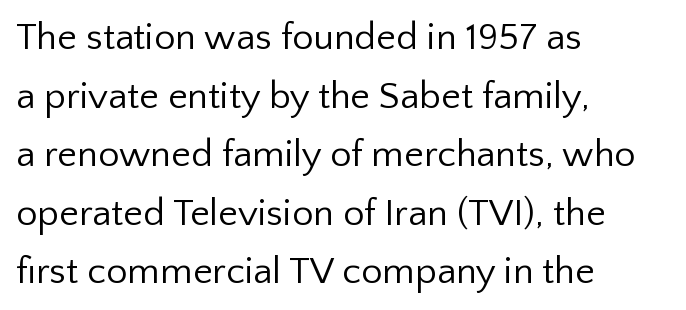
{"serif": "no", "italic": "no", "bold": "no", "weight": "regular", "width": "normal", "stroke_contrast": "low", "x_height": "medium", "monospaced": "no", "underline": "no", "align": "left", "line_spacing": "normal", "line_spacing_ratio": 1.54, "letter_spacing": "normal", "letter_spacing_em": 0.0, "glyph_px": 38}
